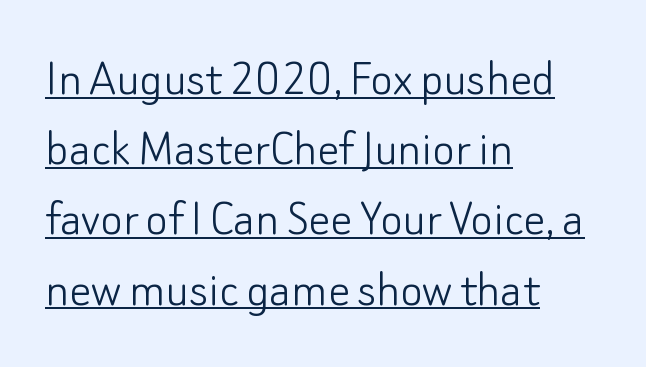
Q: Is the text bold? A: No.
Q: Is the text italic (slanted)? A: No, it is upright.
Q: Is the typeface a serif or a sans-serif typeface? A: Sans-serif.
Q: Is the text underlined? A: Yes.
Q: How is the paragraph aligned? A: Left-aligned.
Q: Is the spacing between letters normal or unusually wide? A: Normal.
Q: Is the spacing between lines tight, normal or loose? A: Normal.
Q: Width (condensed, normal, or wide)? A: Normal.
Q: Stroke contrast? A: Low.
Q: x-height? A: Small.
Q: Monospaced? A: No.
